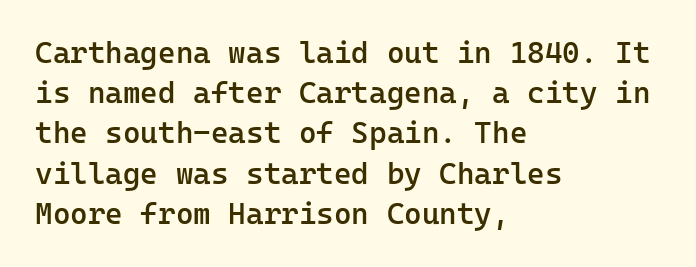
Q: Is the text bold? A: Semi-bold.
Q: Is the text italic (slanted)? A: No, it is upright.
Q: Is the typeface a serif or a sans-serif typeface? A: Sans-serif.
Q: Is the text underlined? A: No.
Q: How is the paragraph aligned? A: Left-aligned.
Q: Is the spacing between letters normal or unusually wide? A: Normal.
Q: Is the spacing between lines tight, normal or loose? A: Normal.
Q: Width (condensed, normal, or wide)? A: Normal.
Q: Stroke contrast? A: Low.
Q: x-height? A: Medium.
Q: Monospaced? A: Yes.
